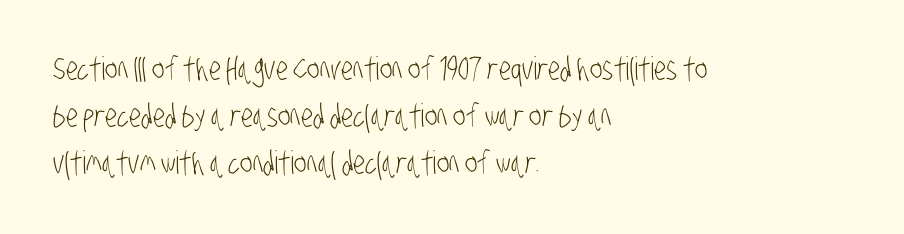
Q: Is the text bold? A: No.
Q: Is the typeface a serif or a sans-serif typeface? A: Sans-serif.
Q: Is the text underlined? A: No.
Q: How is the paragraph aligned? A: Left-aligned.
Q: Is the spacing between letters normal or unusually wide? A: Normal.
Q: Is the spacing between lines tight, normal or loose? A: Normal.
Q: Width (condensed, normal, or wide)? A: Condensed.
Q: Stroke contrast? A: Low.
Q: x-height? A: Large.
Q: Monospaced? A: No.
